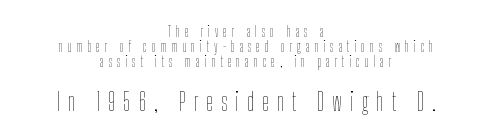
If you squint, the bottom block still reads clearly — it's the larger of the two. Anything drawn beneath the words? Only blank space. Nope, not italic — everything's standing straight. Reading down the block, each line starts at a different indent, mirrored at its end.
